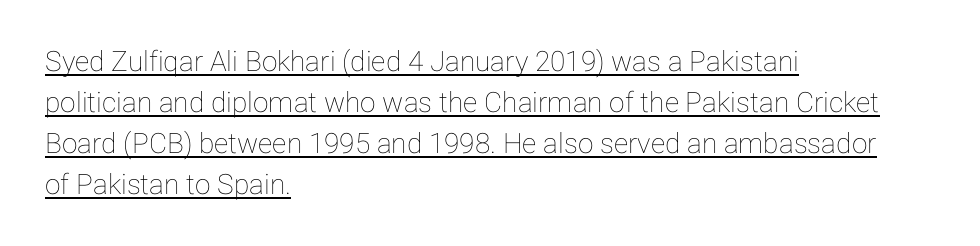
The image shows 28 px text type, upright; set left-aligned, normal line spacing (1.46x), normal letter spacing, underlined; low stroke contrast and a medium x-height.
